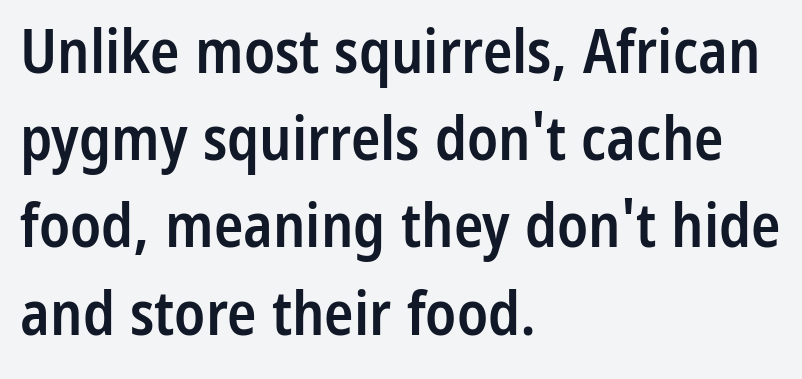
{"serif": "no", "italic": "no", "bold": "semi", "weight": "semibold", "width": "condensed", "stroke_contrast": "low", "x_height": "medium", "monospaced": "no", "underline": "no", "align": "left", "line_spacing": "normal", "line_spacing_ratio": 1.43, "letter_spacing": "normal", "letter_spacing_em": 0.0, "glyph_px": 61}
